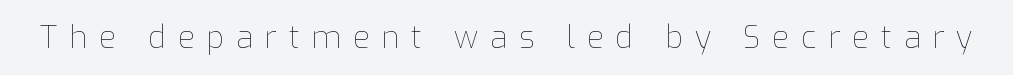
Q: Is the text bold? A: No.
Q: Is the text italic (slanted)? A: No, it is upright.
Q: Is the text underlined? A: No.
Q: Is the spacing between letters normal or unusually wide? A: Unusually wide.
Q: Width (condensed, normal, or wide)? A: Normal.
Q: Stroke contrast? A: Low.
Q: x-height? A: Medium.
Q: Monospaced? A: No.
